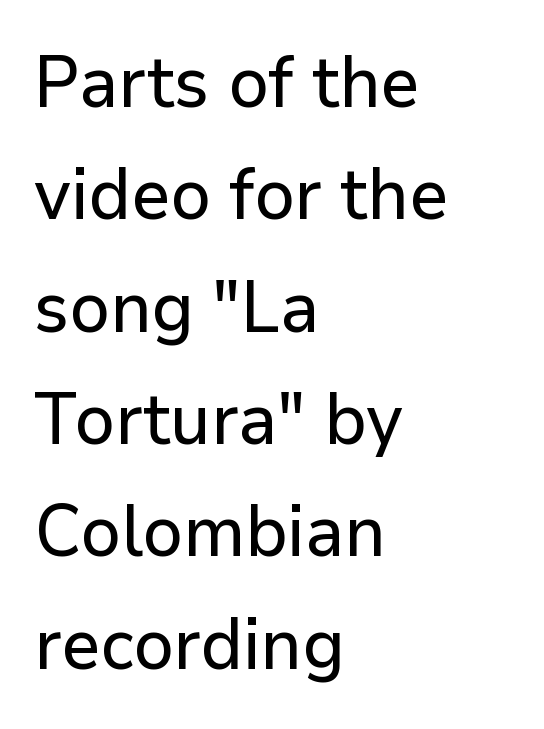
Q: Is the text italic (slanted)? A: No, it is upright.
Q: Is the typeface a serif or a sans-serif typeface? A: Sans-serif.
Q: Is the text underlined? A: No.
Q: How is the paragraph aligned? A: Left-aligned.
Q: Is the spacing between letters normal or unusually wide? A: Normal.
Q: Is the spacing between lines tight, normal or loose? A: Normal.
Q: Width (condensed, normal, or wide)? A: Normal.
Q: Stroke contrast? A: Low.
Q: x-height? A: Medium.
Q: Monospaced? A: No.
